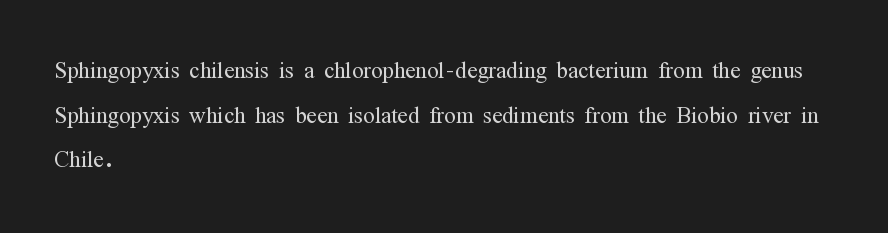
{"serif": "yes", "italic": "no", "bold": "no", "weight": "light", "width": "condensed", "stroke_contrast": "medium", "x_height": "medium", "monospaced": "no", "underline": "no", "align": "left", "line_spacing": "normal", "line_spacing_ratio": 1.49, "letter_spacing": "normal", "letter_spacing_em": 0.0, "glyph_px": 30}
